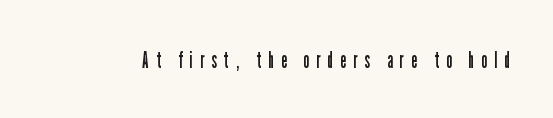
If you drew a line through each stem, it would be perfectly vertical. The letterforms sit at book weight or below. Glyph-to-glyph distance is far greater than everyday printed text. Has an underline been added? It has not.
